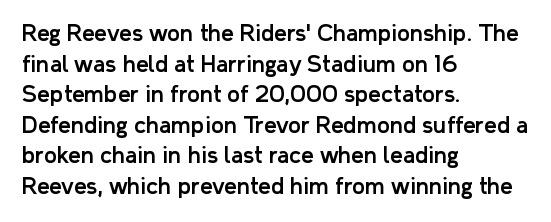
Q: Is the text italic (slanted)? A: No, it is upright.
Q: Is the text underlined? A: No.
Q: How is the paragraph aligned? A: Left-aligned.
Q: Is the spacing between letters normal or unusually wide? A: Normal.
Q: Is the spacing between lines tight, normal or loose? A: Normal.
